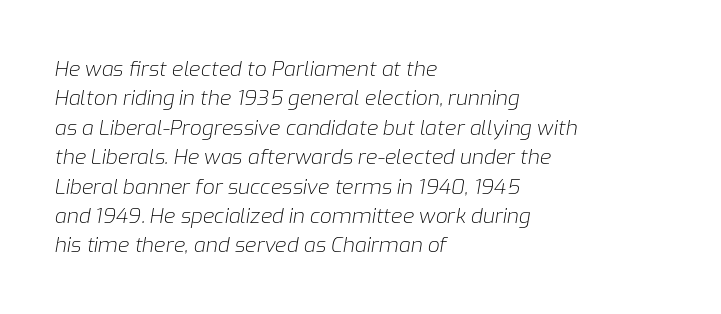
Q: Is the text bold? A: No.
Q: Is the text italic (slanted)? A: Yes, it leans right by about 9 degrees.
Q: Is the text underlined? A: No.
Q: How is the paragraph aligned? A: Left-aligned.
Q: Is the spacing between letters normal or unusually wide? A: Normal.
Q: Is the spacing between lines tight, normal or loose? A: Normal.
